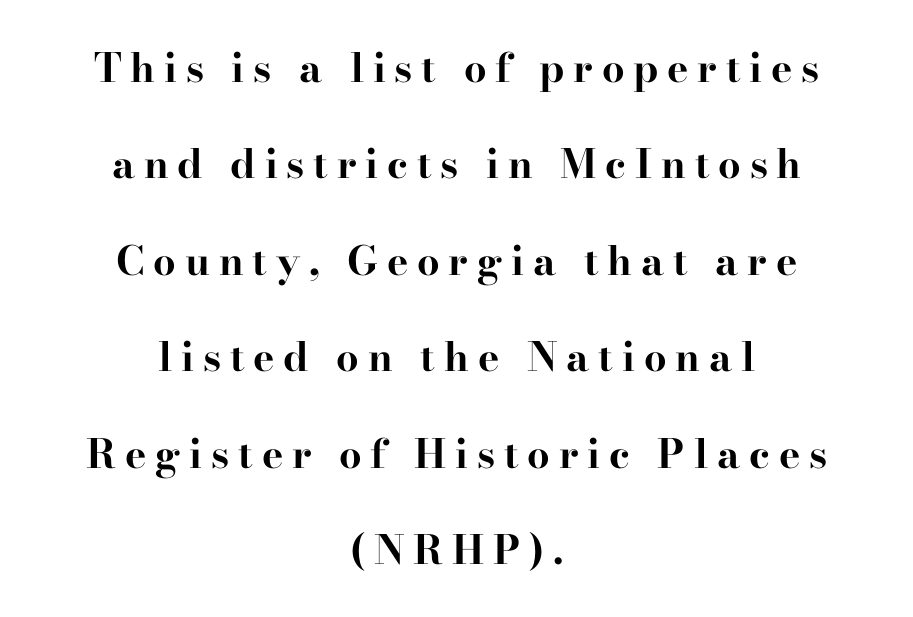
Q: Is the text bold? A: Yes.
Q: Is the text italic (slanted)? A: No, it is upright.
Q: Is the typeface a serif or a sans-serif typeface? A: Serif.
Q: Is the text underlined? A: No.
Q: How is the paragraph aligned? A: Centered.
Q: Is the spacing between letters normal or unusually wide? A: Unusually wide.
Q: Is the spacing between lines tight, normal or loose? A: Loose.
Q: Width (condensed, normal, or wide)? A: Wide.
Q: Stroke contrast? A: High.
Q: x-height? A: Small.
Q: Monospaced? A: No.
